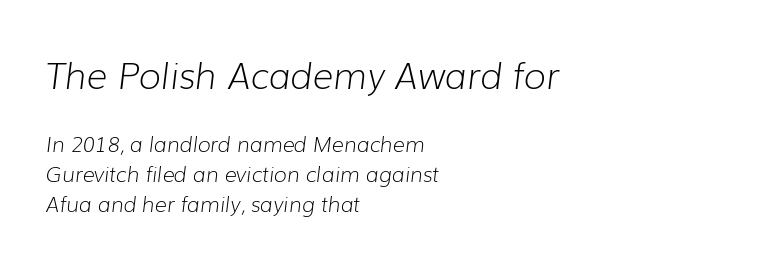
The image shows 36 px light type, italic (leaning right); set left-aligned, normal line spacing (1.44x), normal letter spacing, not underlined; the first (top) block is 1.71x larger; low stroke contrast and a medium x-height.
